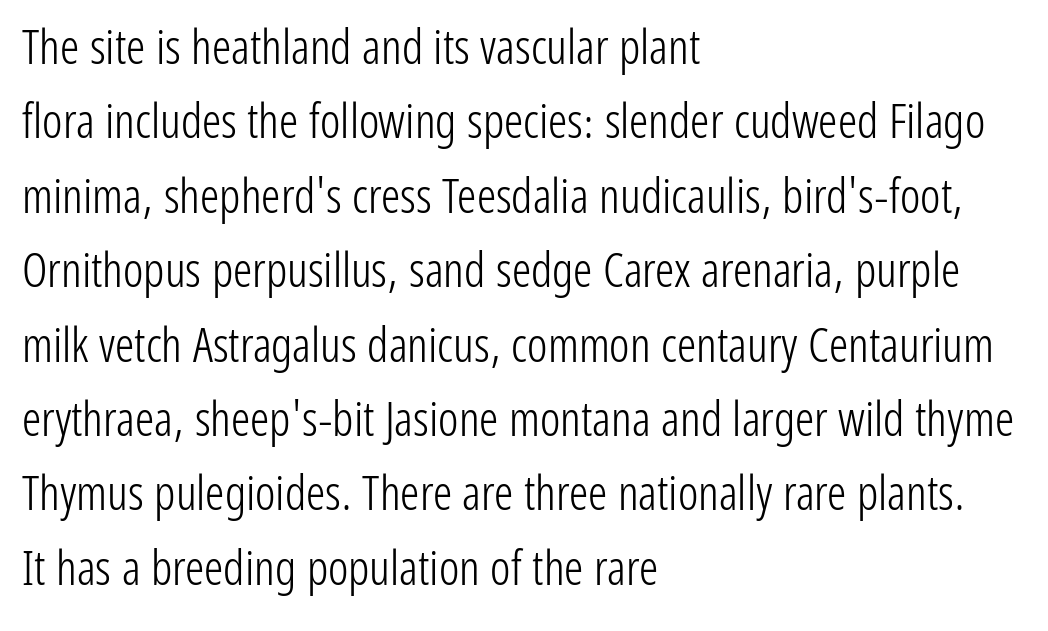
{"serif": "no", "italic": "no", "bold": "no", "weight": "light", "width": "condensed", "stroke_contrast": "low", "x_height": "medium", "monospaced": "no", "underline": "no", "align": "left", "line_spacing": "normal", "line_spacing_ratio": 1.55, "letter_spacing": "normal", "letter_spacing_em": 0.0, "glyph_px": 48}
